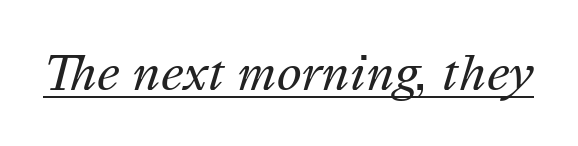
Q: Is the text bold? A: No.
Q: Is the text italic (slanted)? A: Yes, it leans right by about 16 degrees.
Q: Is the text underlined? A: Yes.
Q: Is the spacing between letters normal or unusually wide? A: Normal.
Q: Width (condensed, normal, or wide)? A: Normal.
Q: Stroke contrast? A: Medium.
Q: x-height? A: Medium.
Q: Monospaced? A: No.
